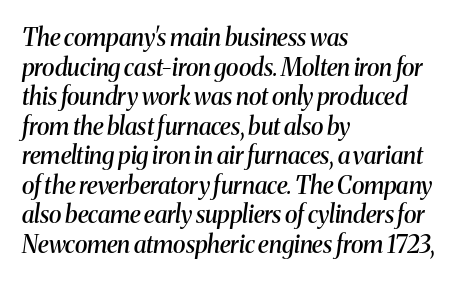
{"italic": "yes", "lean": "right", "slant_degrees": 8, "bold": "semi", "underline": "no", "align": "left", "line_spacing_ratio": 1.23, "letter_spacing": "normal", "letter_spacing_em": 0.0, "glyph_px": 24}
